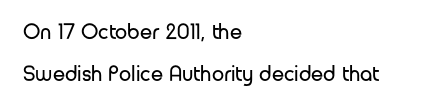
{"italic": "no", "bold": "no", "underline": "no", "align": "left", "line_spacing": "loose", "line_spacing_ratio": 1.93, "letter_spacing": "normal", "letter_spacing_em": 0.0, "glyph_px": 22}
